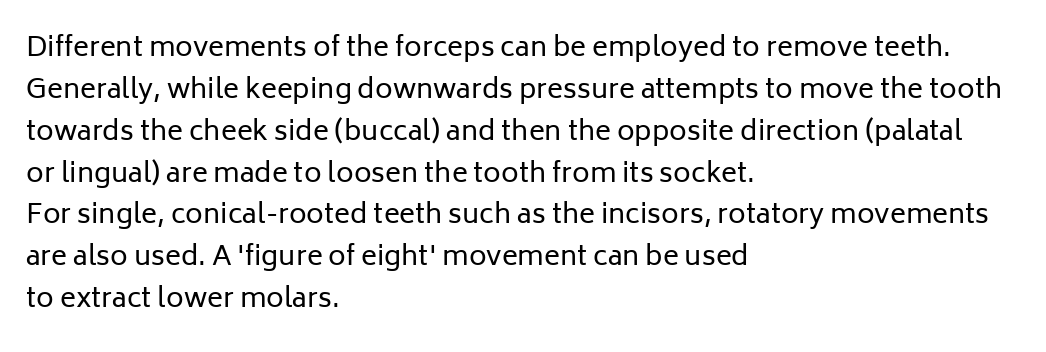
The image shows 27 px text type, upright; set left-aligned, normal line spacing (1.55x), normal letter spacing, not underlined.
